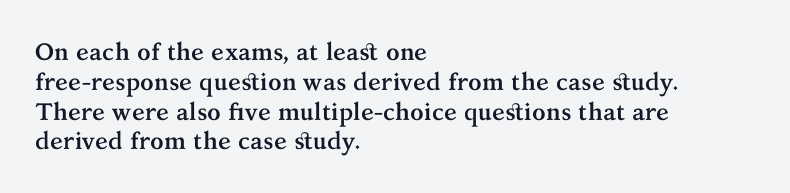
The image shows 24 px bold type, upright; set left-aligned, line spacing 1.24x, normal letter spacing, not underlined.
